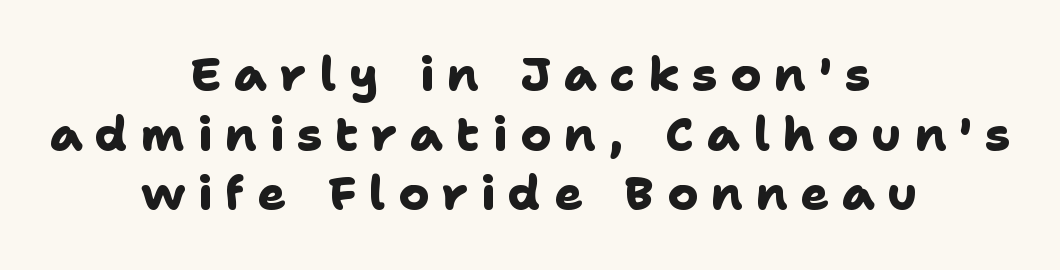
The image shows 47 px heavy sans-serif type; set centered, normal line spacing (1.27x), unusually wide letter spacing (+0.27 em), not underlined; low stroke contrast and a medium x-height.
